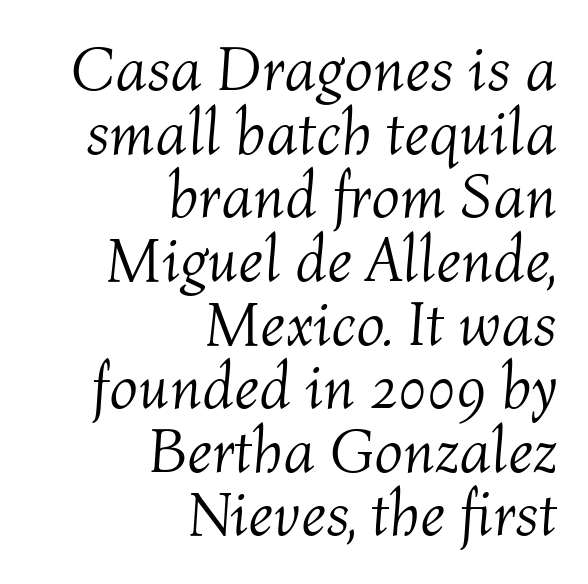
{"italic": "yes", "lean": "right", "slant_degrees": 4, "bold": "no", "weight": "light", "width": "normal", "stroke_contrast": "medium", "x_height": "medium", "monospaced": "no", "underline": "no", "align": "right", "line_spacing": "tight", "line_spacing_ratio": 1.01, "letter_spacing": "normal", "letter_spacing_em": 0.0, "glyph_px": 63}
